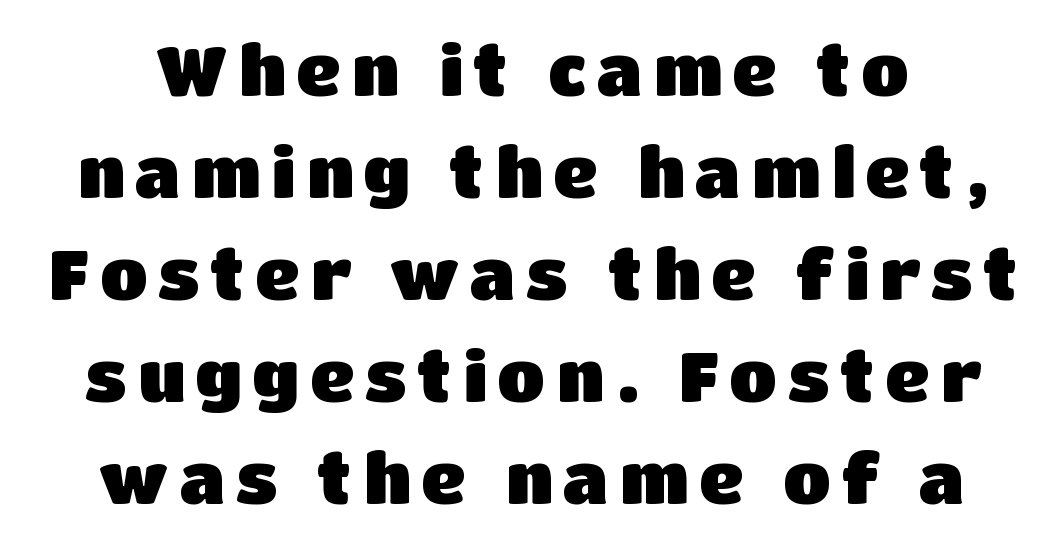
The image shows 69 px heavy sans-serif type, upright; set normal line spacing (1.48x), not underlined; low stroke contrast and a large x-height.
